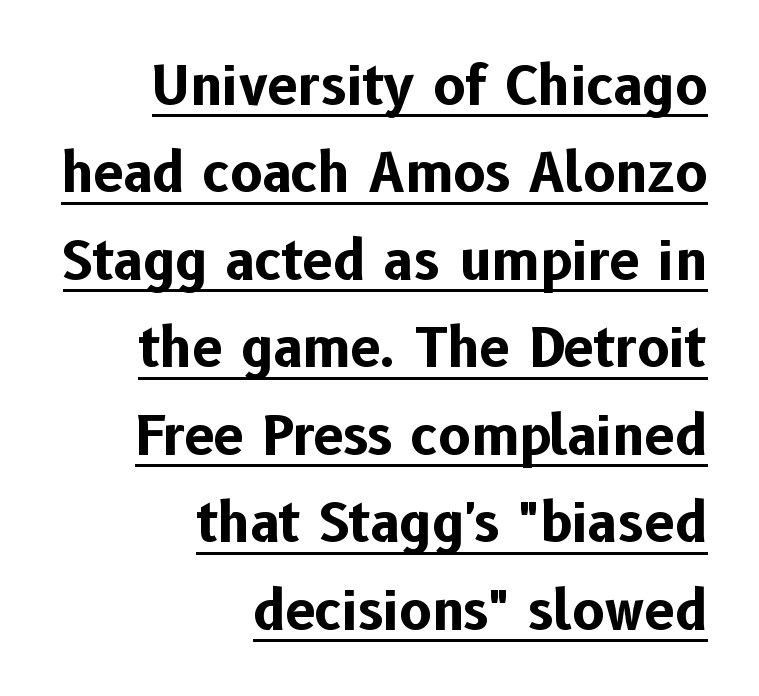
The image shows 54 px bold sans-serif type, upright; set right-aligned, normal line spacing (1.62x), normal letter spacing, underlined; low stroke contrast and a medium x-height.
